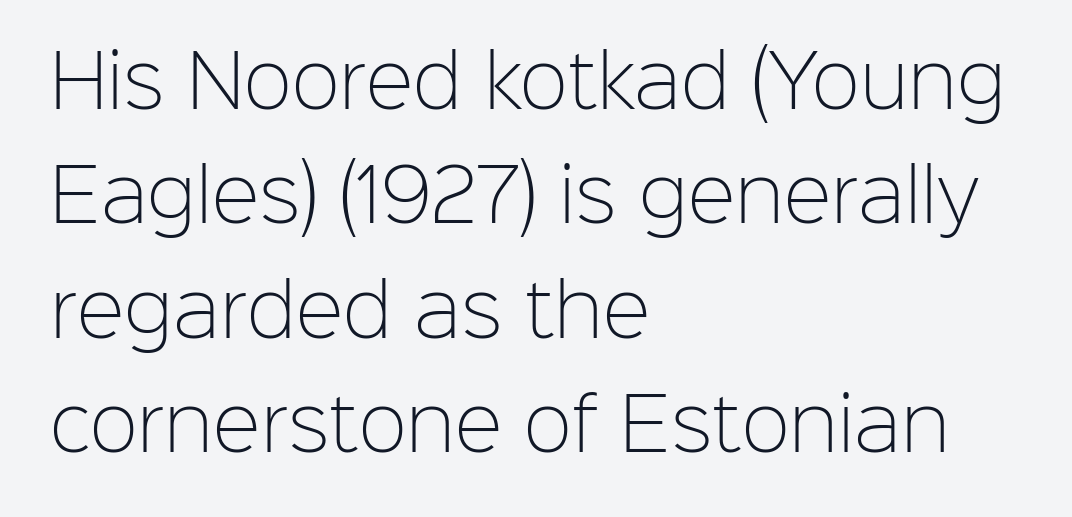
Each row of text sits above clean, open space. Weight: regular or lighter. If you measured baseline to baseline, you'd find a middling distance. These lines stack with their left ends in a neat column. You can tell it's not italic because the verticals are truly vertical.
